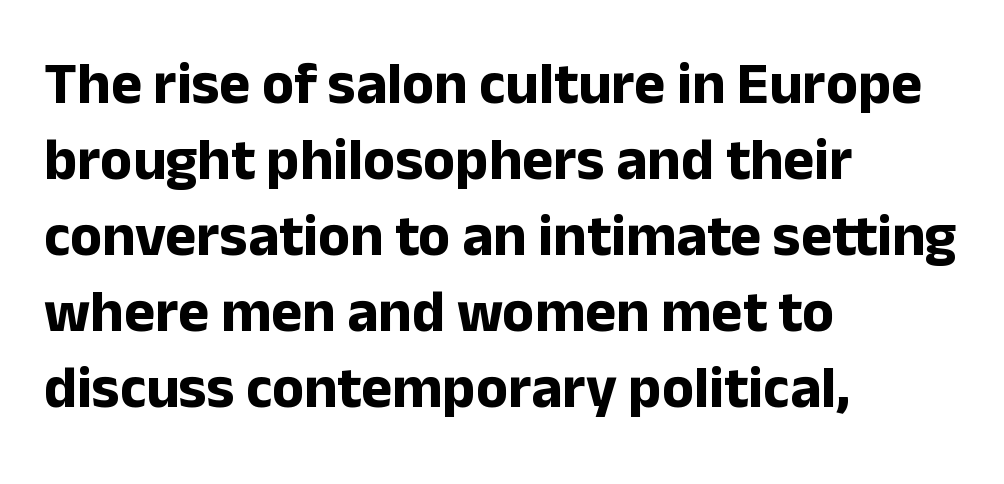
{"serif": "no", "italic": "no", "bold": "yes", "weight": "bold", "width": "normal", "stroke_contrast": "low", "x_height": "medium", "monospaced": "no", "underline": "no", "align": "left", "line_spacing": "normal", "line_spacing_ratio": 1.29, "letter_spacing": "normal", "letter_spacing_em": 0.0, "glyph_px": 59}
